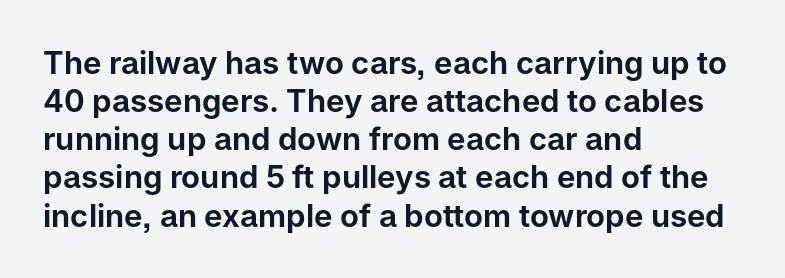
Typographically, this falls in the sans-serif category. Descenders are the only things crossing below the line. No extra tracking has been applied to these lines. These lines are rendered in a variable-pitch font.
